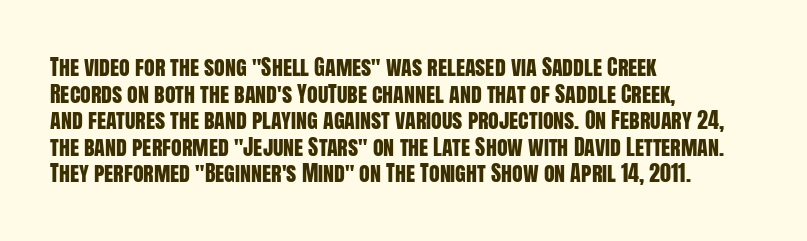
{"italic": "no", "underline": "no", "align": "left", "line_spacing_ratio": 1.21, "letter_spacing": "normal", "letter_spacing_em": 0.0, "glyph_px": 22}
